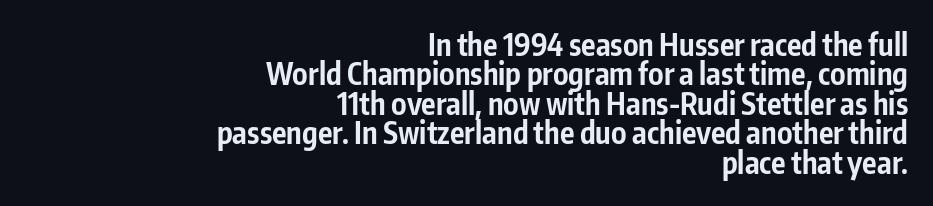
Chunky letters — that's bold for sure. You could call the tracking neutral — neither tight nor loose. A typesetter would mark this as roman, not italic. A bare baseline throughout the passage. The characters display no serif detailing; their extremities are plain.
